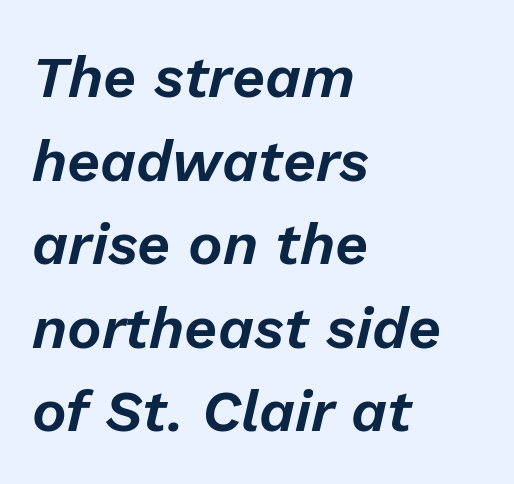
{"italic": "yes", "lean": "right", "slant_degrees": 13, "width": "normal", "stroke_contrast": "low", "x_height": "medium", "monospaced": "no", "underline": "no", "align": "left", "line_spacing": "normal", "line_spacing_ratio": 1.44, "letter_spacing": "normal", "letter_spacing_em": 0.0, "glyph_px": 58}
